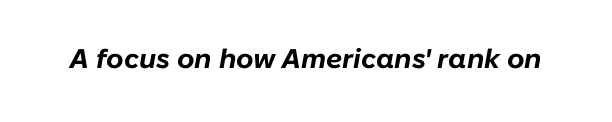
Q: Is the text bold? A: Yes.
Q: Is the text italic (slanted)? A: Yes, it leans right by about 10 degrees.
Q: Is the text underlined? A: No.
Q: Is the spacing between letters normal or unusually wide? A: Normal.
